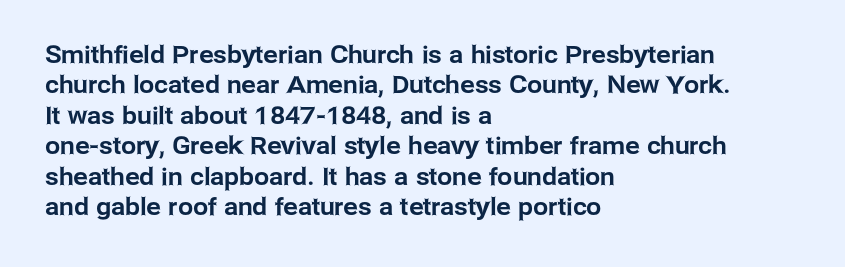
The image shows 24 px text type, upright; set left-aligned, normal line spacing (1.27x), normal letter spacing, not underlined.
